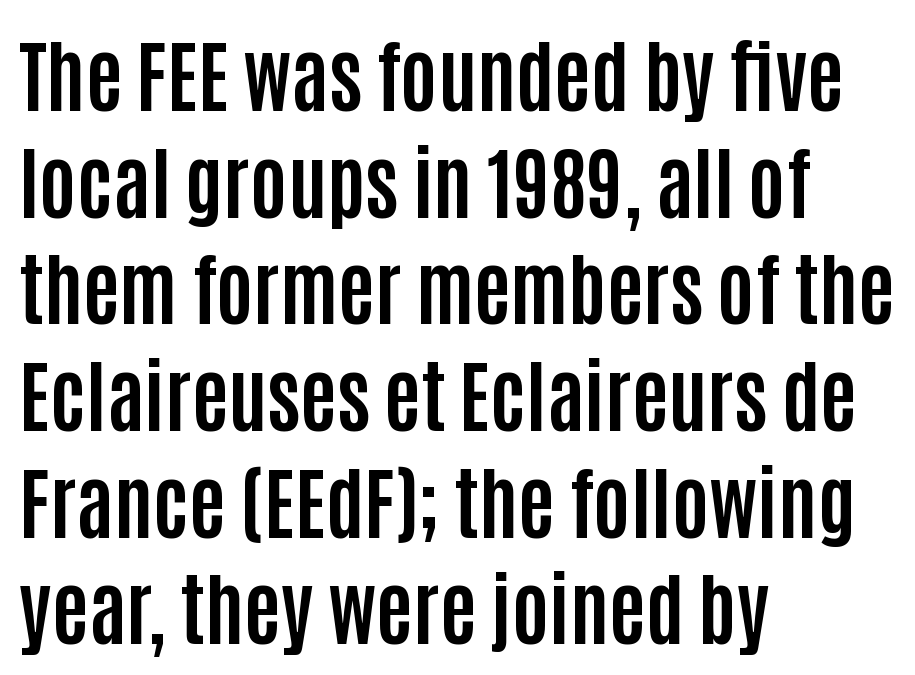
The image shows 79 px bold, condensed sans-serif type, upright; set left-aligned, normal line spacing (1.35x), normal letter spacing, not underlined; low stroke contrast and a large x-height.
